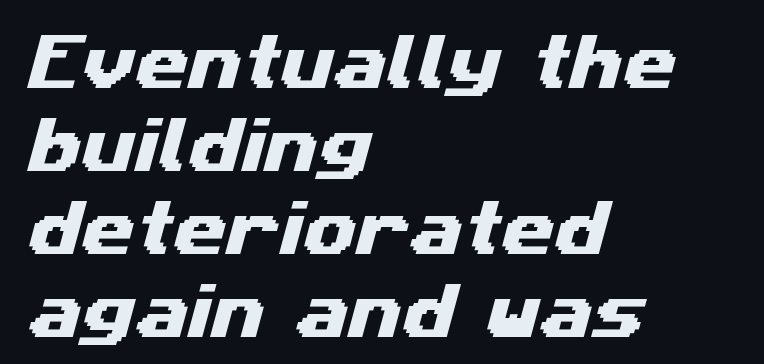
{"serif": "no", "width": "wide", "stroke_contrast": "medium", "x_height": "medium", "monospaced": "no", "underline": "no", "align": "left", "line_spacing": "normal", "line_spacing_ratio": 1.36, "letter_spacing": "normal", "letter_spacing_em": 0.0, "glyph_px": 61}
